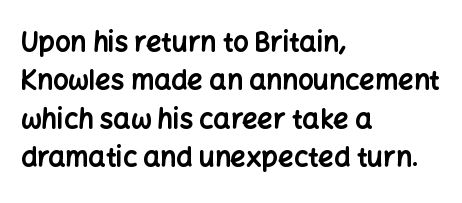
Q: Is the text bold? A: Yes.
Q: Is the text italic (slanted)? A: No, it is upright.
Q: Is the text underlined? A: No.
Q: How is the paragraph aligned? A: Left-aligned.
Q: Is the spacing between letters normal or unusually wide? A: Normal.
Q: Is the spacing between lines tight, normal or loose? A: Normal.
